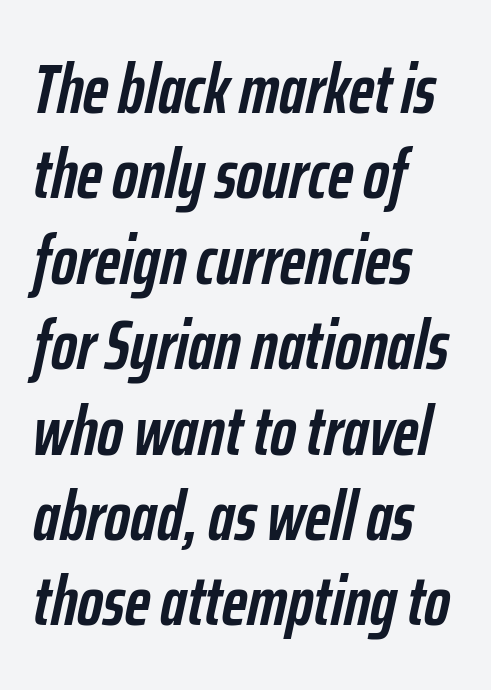
Q: Is the text bold? A: Yes.
Q: Is the text italic (slanted)? A: Yes, it leans right by about 12 degrees.
Q: Is the text underlined? A: No.
Q: How is the paragraph aligned? A: Left-aligned.
Q: Is the spacing between letters normal or unusually wide? A: Normal.
Q: Width (condensed, normal, or wide)? A: Condensed.
Q: Stroke contrast? A: Low.
Q: x-height? A: Medium.
Q: Monospaced? A: No.
